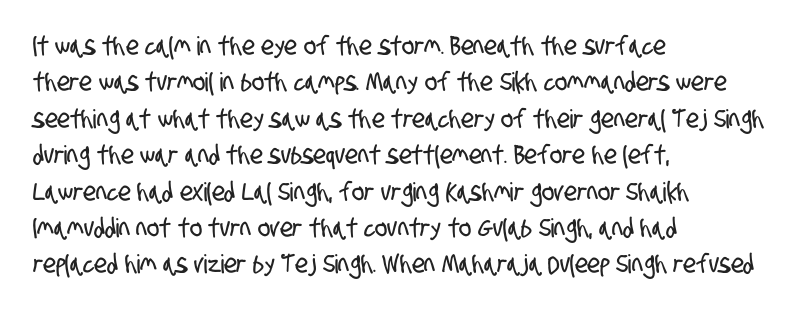
The image shows 26 px text type; set left-aligned, normal line spacing (1.4x), normal letter spacing, not underlined.
